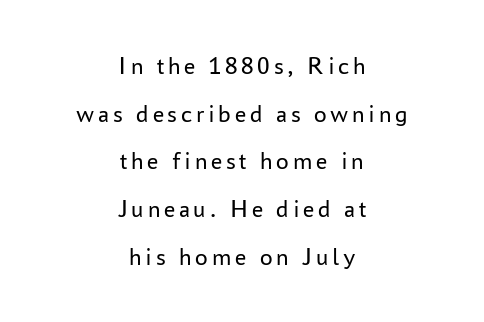
Q: Is the text bold? A: No.
Q: Is the text italic (slanted)? A: No, it is upright.
Q: Is the text underlined? A: No.
Q: How is the paragraph aligned? A: Centered.
Q: Is the spacing between lines tight, normal or loose? A: Loose.
